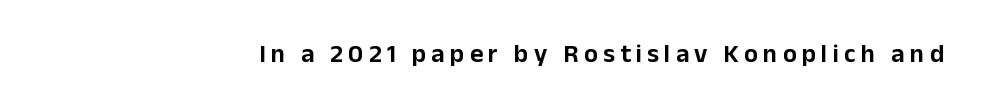
Q: Is the text italic (slanted)? A: No, it is upright.
Q: Is the text underlined? A: No.
Q: Is the spacing between letters normal or unusually wide? A: Unusually wide.
